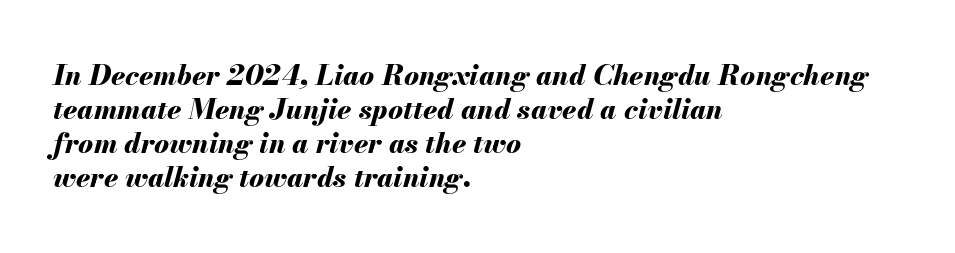
Q: Is the text bold? A: Yes.
Q: Is the text italic (slanted)? A: Yes, it leans right by about 13 degrees.
Q: Is the text underlined? A: No.
Q: How is the paragraph aligned? A: Left-aligned.
Q: Is the spacing between letters normal or unusually wide? A: Normal.
Q: Width (condensed, normal, or wide)? A: Normal.
Q: Stroke contrast? A: Medium.
Q: x-height? A: Small.
Q: Monospaced? A: No.
